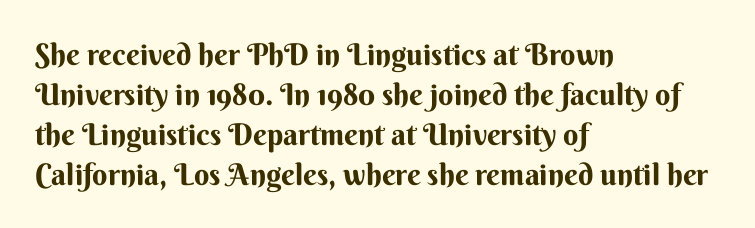
The image shows 30 px bold sans-serif type, upright; set left-aligned, normal line spacing (1.33x), normal letter spacing, not underlined; medium stroke contrast and a small x-height.
